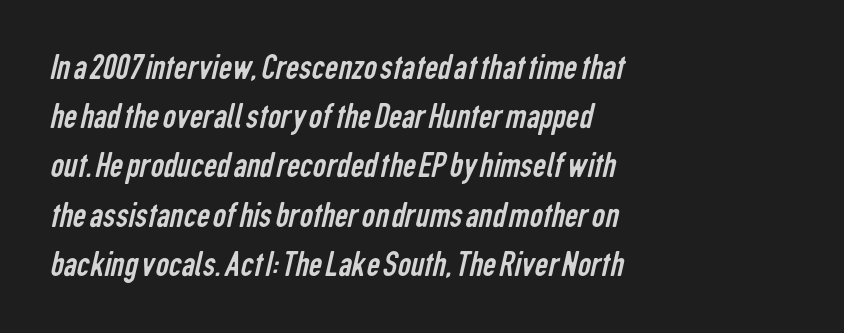
Q: Is the text bold? A: No.
Q: Is the typeface a serif or a sans-serif typeface? A: Sans-serif.
Q: Is the text underlined? A: No.
Q: How is the paragraph aligned? A: Left-aligned.
Q: Is the spacing between letters normal or unusually wide? A: Normal.
Q: Is the spacing between lines tight, normal or loose? A: Normal.
Q: Width (condensed, normal, or wide)? A: Condensed.
Q: Stroke contrast? A: Low.
Q: x-height? A: Medium.
Q: Monospaced? A: No.
